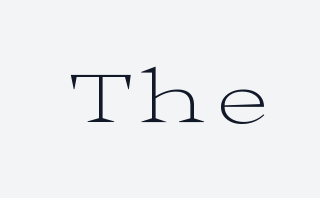
{"serif": "yes", "italic": "no", "bold": "no", "weight": "light", "width": "wide", "stroke_contrast": "medium", "x_height": "medium", "monospaced": "no", "underline": "no", "glyph_px": 77}
